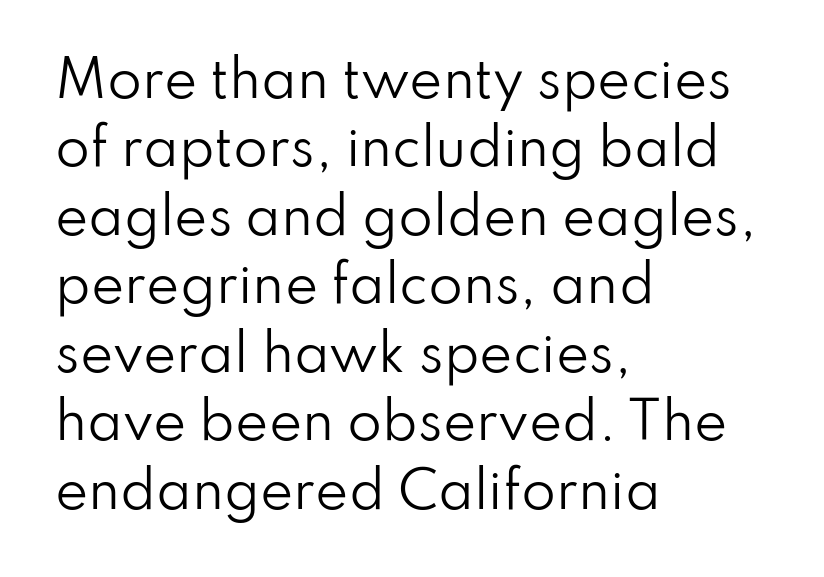
Q: Is the text bold? A: No.
Q: Is the text italic (slanted)? A: No, it is upright.
Q: Is the typeface a serif or a sans-serif typeface? A: Sans-serif.
Q: Is the text underlined? A: No.
Q: How is the paragraph aligned? A: Left-aligned.
Q: Is the spacing between letters normal or unusually wide? A: Normal.
Q: Is the spacing between lines tight, normal or loose? A: Normal.
Q: Width (condensed, normal, or wide)? A: Normal.
Q: Stroke contrast? A: Low.
Q: x-height? A: Small.
Q: Monospaced? A: No.
